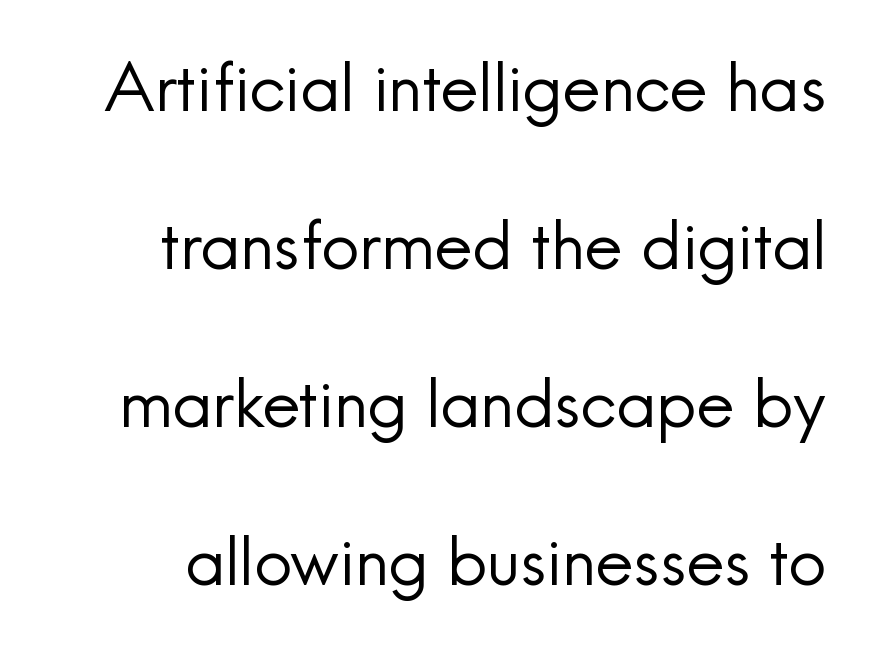
Q: Is the text bold? A: No.
Q: Is the text italic (slanted)? A: No, it is upright.
Q: Is the typeface a serif or a sans-serif typeface? A: Sans-serif.
Q: Is the text underlined? A: No.
Q: Is the spacing between letters normal or unusually wide? A: Normal.
Q: Is the spacing between lines tight, normal or loose? A: Loose.
Q: Width (condensed, normal, or wide)? A: Normal.
Q: x-height? A: Small.
Q: Monospaced? A: No.
